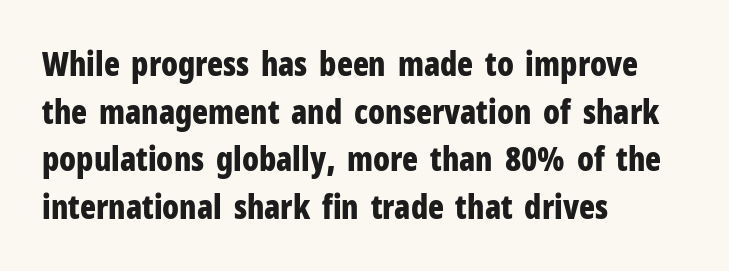
Where is the straight margin? On the left. The line texture is even and compact thanks to regular tracking. A normal amount of white space separates one row of letters from the next. Anything drawn beneath the words? Only blank space. Italic: no, the glyphs are upright roman. The rendering uses natural spacing where letterforms have individual widths.
